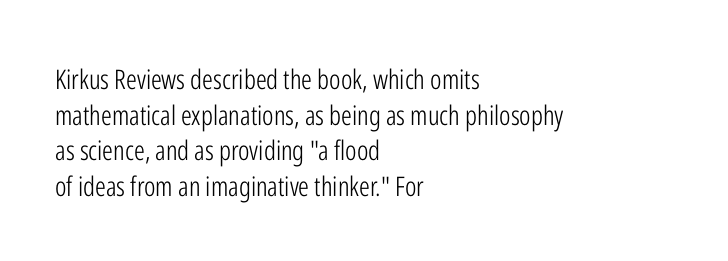
Notice how descenders clear the ascenders below comfortably — that's standard leading. Rule under the text: the space is simply empty. This rendering uses left alignment, leaving the right contour irregular. The type sits square on the baseline with zero lean. The font sits on the lighter half of the weight spectrum, regular included. The gaps between neighbouring characters are ordinary and unremarkable.
